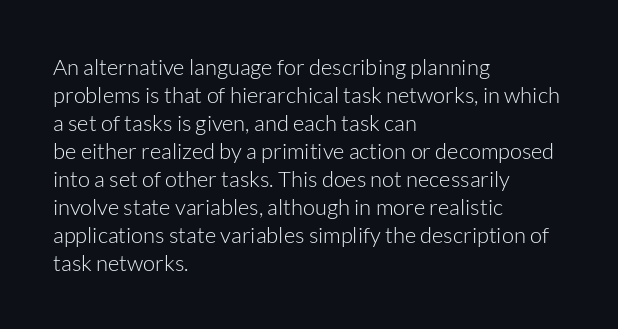
Q: Is the text bold? A: No.
Q: Is the text italic (slanted)? A: No, it is upright.
Q: Is the text underlined? A: No.
Q: How is the paragraph aligned? A: Left-aligned.
Q: Is the spacing between letters normal or unusually wide? A: Normal.
Q: Is the spacing between lines tight, normal or loose? A: Normal.
